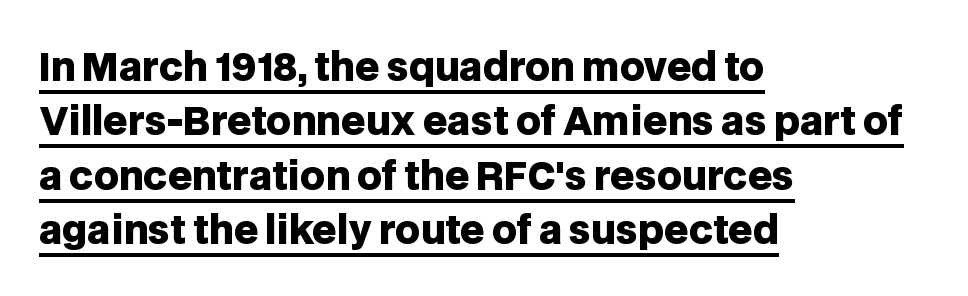
Q: Is the text bold? A: Yes.
Q: Is the text italic (slanted)? A: No, it is upright.
Q: Is the typeface a serif or a sans-serif typeface? A: Sans-serif.
Q: Is the text underlined? A: Yes.
Q: How is the paragraph aligned? A: Left-aligned.
Q: Is the spacing between letters normal or unusually wide? A: Normal.
Q: Is the spacing between lines tight, normal or loose? A: Normal.
Q: Width (condensed, normal, or wide)? A: Normal.
Q: Stroke contrast? A: Low.
Q: x-height? A: Large.
Q: Monospaced? A: No.
